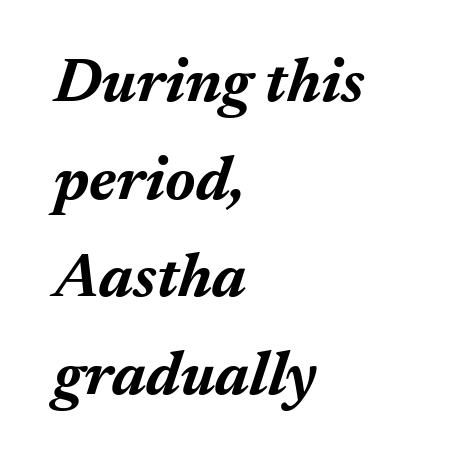
The space between consecutive lines is moderate. Is the type slanted? Yes — the strokes lean at a clear angle. The typesetter chose a ragged-right arrangement here. The horizontal fit of the characters is conventional and even. Check under the words: just untouched page. Emphasis by weight is at full strength: bold.
